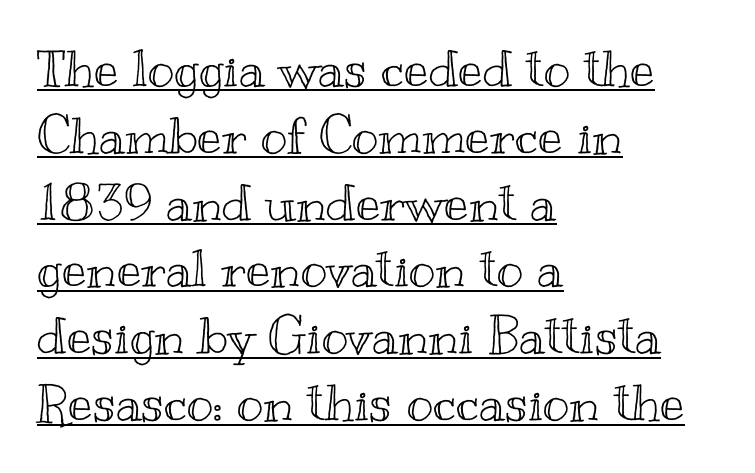
Designer's note — italics off, roman on. The compositor pushed each line to the left boundary. Underlined type. This sample has the flowing, uneven cadence of proportional lettering. The space between consecutive lines is moderate. Here the glyphs are tracked normally, forming tight word shapes.
